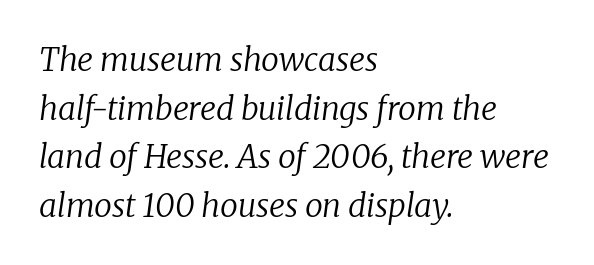
The image shows 32 px regular-weight serif type, italic (leaning right); set left-aligned, normal line spacing (1.52x), normal letter spacing, not underlined; low stroke contrast and a medium x-height.
